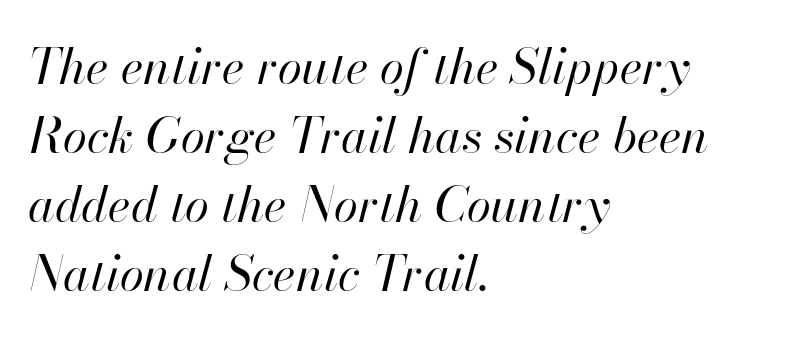
{"italic": "yes", "lean": "right", "slant_degrees": 13, "bold": "no", "weight": "regular", "width": "normal", "stroke_contrast": "high", "x_height": "small", "monospaced": "no", "underline": "no", "align": "left", "line_spacing": "normal", "line_spacing_ratio": 1.41, "letter_spacing": "normal", "letter_spacing_em": 0.0, "glyph_px": 49}
